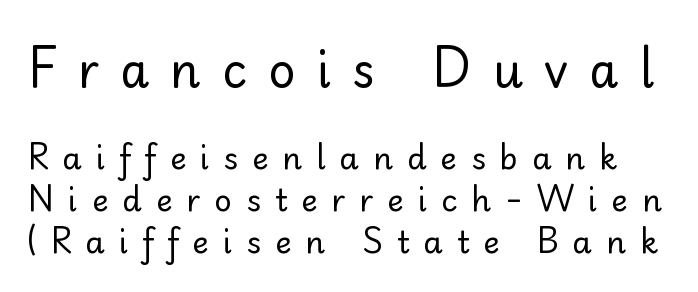
The rendering uses natural spacing where letterforms have individual widths. Each letter's strokes conclude bluntly, with no projecting serifs. The strokes are not fattened; the text isn't bold. Reading down the column, the eye jumps a familiar distance to each next line.
